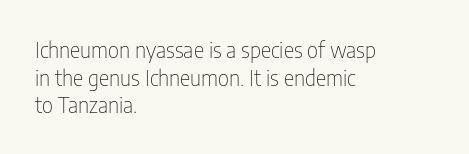
The image shows 22 px text type, upright; set left-aligned, normal line spacing (1.26x), normal letter spacing, not underlined.
